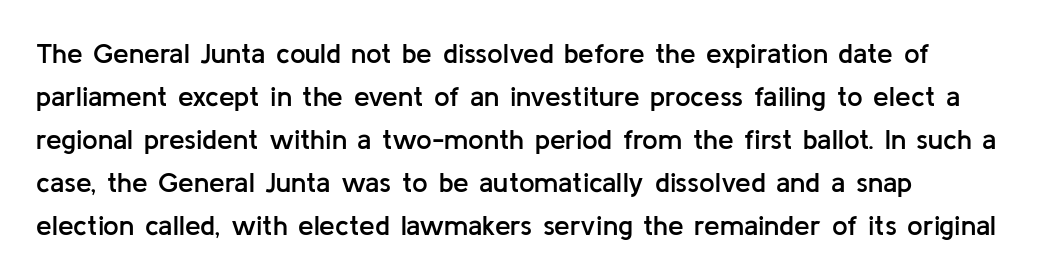
Q: Is the text bold? A: Semi-bold.
Q: Is the text italic (slanted)? A: No, it is upright.
Q: Is the typeface a serif or a sans-serif typeface? A: Sans-serif.
Q: Is the text underlined? A: No.
Q: How is the paragraph aligned? A: Left-aligned.
Q: Is the spacing between letters normal or unusually wide? A: Normal.
Q: Is the spacing between lines tight, normal or loose? A: Normal.
Q: Width (condensed, normal, or wide)? A: Normal.
Q: Stroke contrast? A: Low.
Q: x-height? A: Medium.
Q: Monospaced? A: No.
